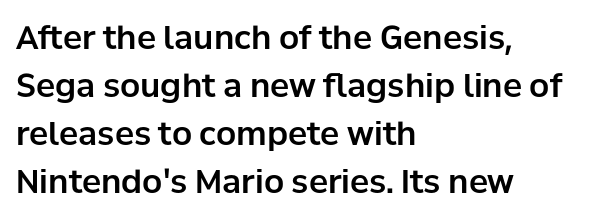
{"serif": "no", "italic": "no", "width": "normal", "stroke_contrast": "low", "x_height": "medium", "monospaced": "no", "underline": "no", "align": "left", "line_spacing": "normal", "line_spacing_ratio": 1.5, "letter_spacing": "normal", "letter_spacing_em": 0.0, "glyph_px": 32}
